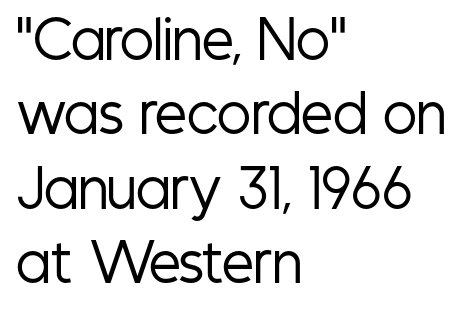
Glance below the letters and you will spot only blank space. How are the letters spaced? Ordinarily, with no added tracking. Line spacing here is normal. Type style note: lacks serifs. Varying glyph widths throughout — classic text-font behaviour. The letters look calm and open, with moderate or lighter stems.
